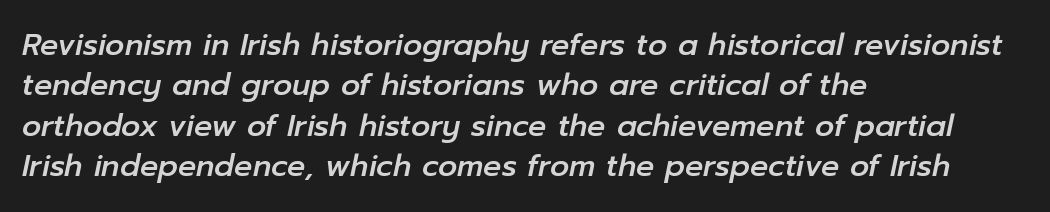
The letterforms sit shoulder to shoulder at normal distance. Rendered with sloped, italic letterforms. Do the characters align in a grid? No, the font is proportional. Decoration check: the copy has no underline.
